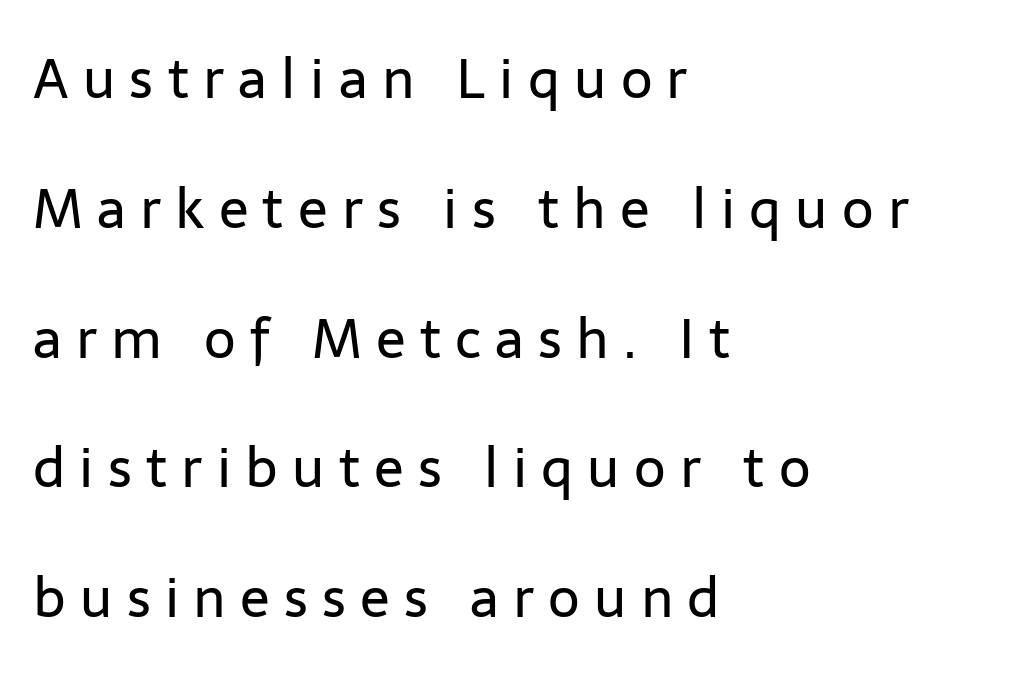
Regarding serifs, this sample does without them. How are the letters spaced? Widely, with obvious added tracking. The passage shown stacks its lines with a broad gap. A typesetter would call this proportional, since set widths differ per character. It's the straight-up-and-down kind of type. The passage shown is not bold in any degree.
